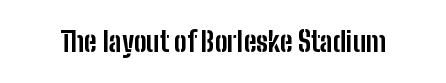
The image shows 27 px bold type, upright; set normal letter spacing, not underlined.
